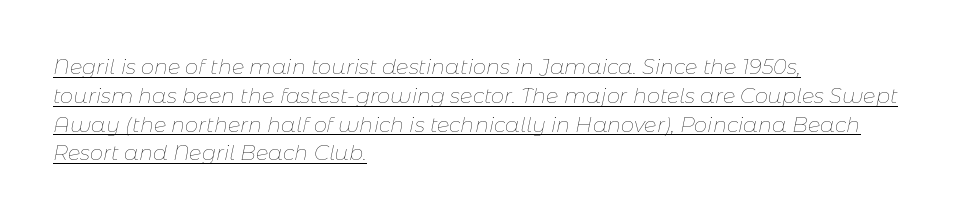
Visually the block forms a straight wall on the left and a jagged coastline on the right. The letters look calm and open, with moderate or lighter stems. In terms of letterspacing, this is plain default setting. This sample carries an underscore along the baseline area. The glyphs look as if they've been sheared to an angle. Leading: standard.
